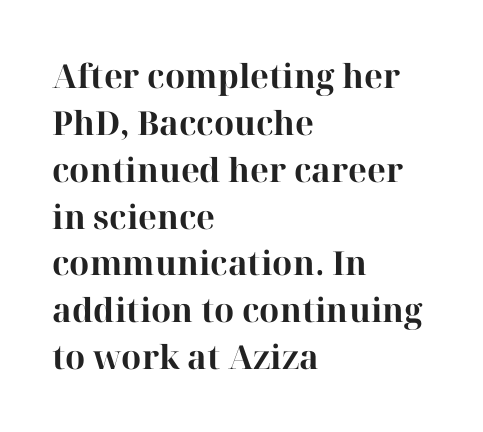
{"serif": "yes", "italic": "no", "bold": "yes", "weight": "bold", "width": "normal", "stroke_contrast": "high", "x_height": "medium", "monospaced": "no", "underline": "no", "align": "left", "line_spacing": "normal", "line_spacing_ratio": 1.42, "letter_spacing": "normal", "letter_spacing_em": 0.0, "glyph_px": 33}
